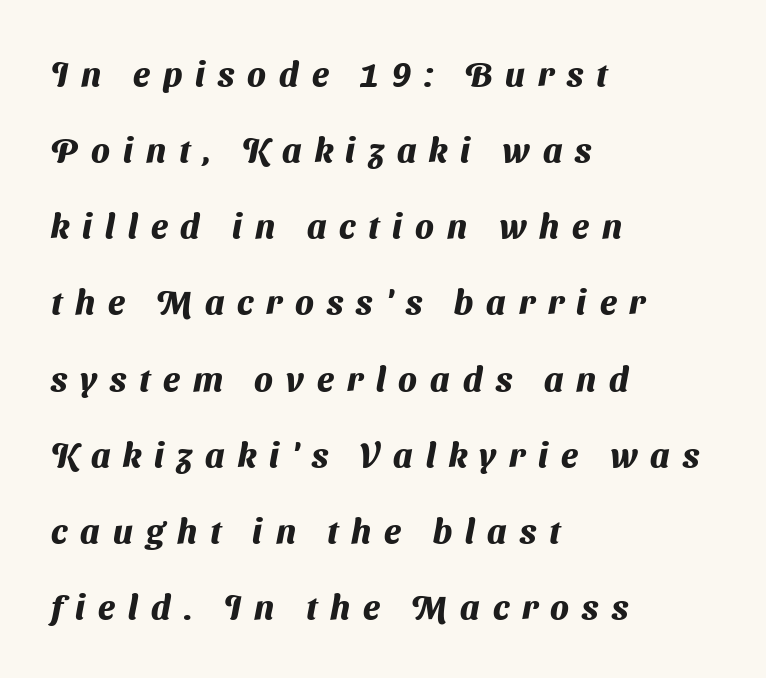
The image shows 34 px heavy sans-serif type; set left-aligned, loose line spacing (2.24x), unusually wide letter spacing (+0.38 em), not underlined; medium stroke contrast and a medium x-height.
